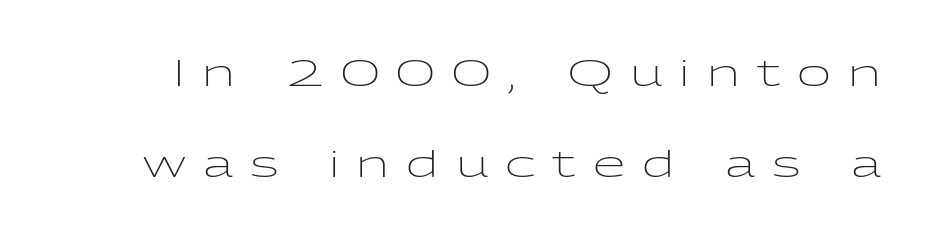
Q: Is the text bold? A: No.
Q: Is the text italic (slanted)? A: No, it is upright.
Q: Is the typeface a serif or a sans-serif typeface? A: Sans-serif.
Q: Is the text underlined? A: No.
Q: Is the spacing between letters normal or unusually wide? A: Unusually wide.
Q: Is the spacing between lines tight, normal or loose? A: Loose.
Q: Width (condensed, normal, or wide)? A: Wide.
Q: Stroke contrast? A: Low.
Q: x-height? A: Medium.
Q: Monospaced? A: No.
